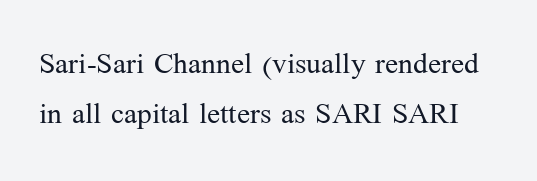
Q: Is the text bold? A: No.
Q: Is the text italic (slanted)? A: No, it is upright.
Q: Is the typeface a serif or a sans-serif typeface? A: Serif.
Q: Is the text underlined? A: No.
Q: Is the spacing between letters normal or unusually wide? A: Normal.
Q: Is the spacing between lines tight, normal or loose? A: Normal.
Q: Width (condensed, normal, or wide)? A: Normal.
Q: Stroke contrast? A: Medium.
Q: x-height? A: Medium.
Q: Monospaced? A: No.
